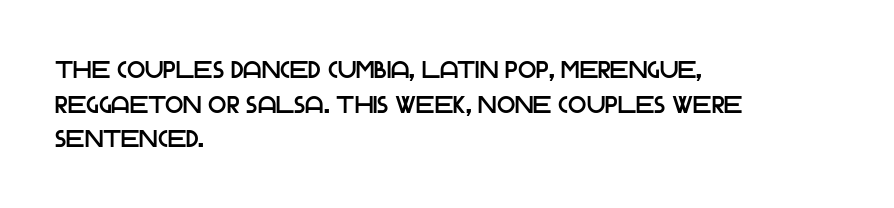
The compositor pushed each line to the left boundary. Compared with typical paragraphs, the rows here are spaced about the same. Here the glyphs are tracked normally, forming tight word shapes. Check the space under the baseline: it is left empty. You can tell it's not italic because the verticals are truly vertical.
